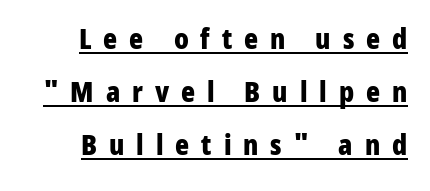
The image shows 29 px bold, condensed sans-serif type, upright; set line spacing 1.83x, unusually wide letter spacing (+0.41 em), underlined; low stroke contrast and a medium x-height.
